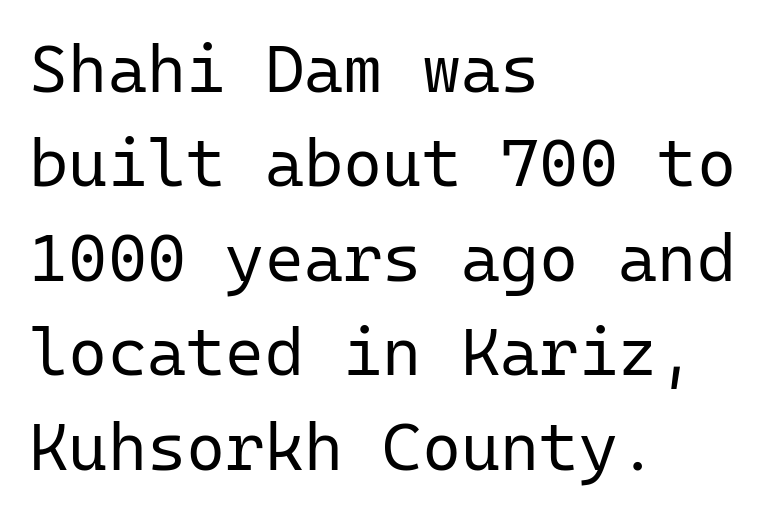
The image shows 67 px regular-weight sans-serif type, upright, monospaced; set left-aligned, normal line spacing (1.41x), normal letter spacing, not underlined; low stroke contrast and a medium x-height.
